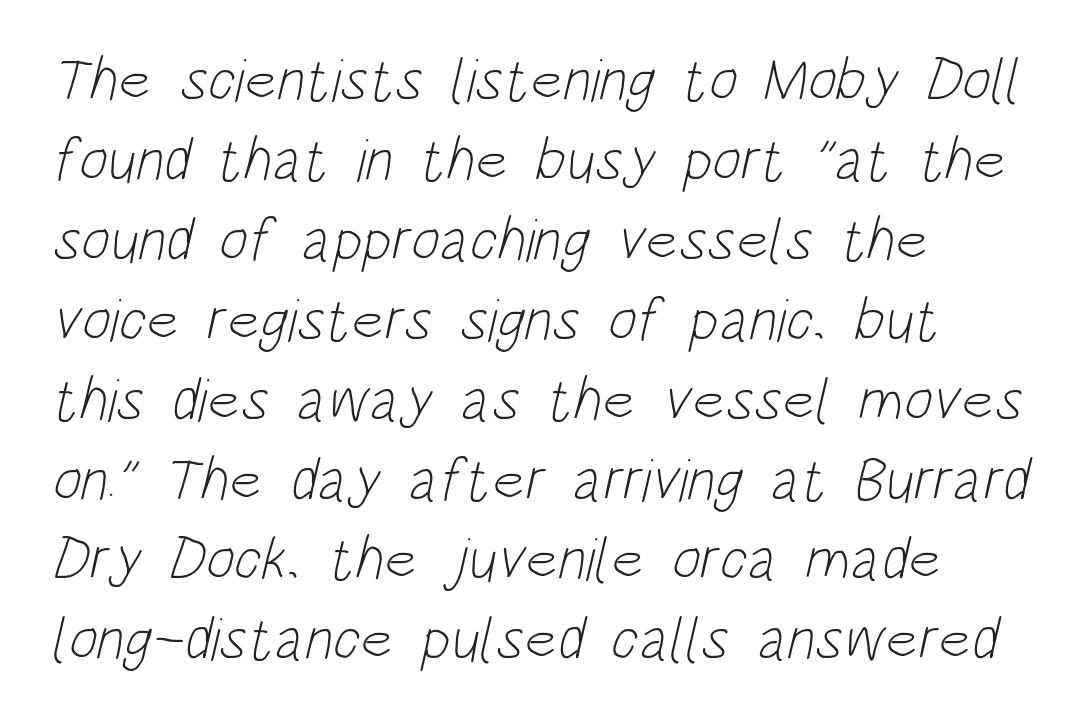
The image shows 61 px light, condensed sans-serif type; set left-aligned, normal line spacing (1.31x), normal letter spacing, not underlined; low stroke contrast and a large x-height.
